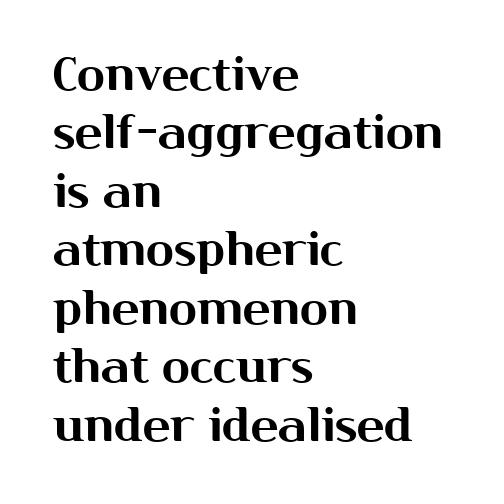
Caption: standard tracking, unaltered. The line-height multiplier appears to be the usual default. Horizontal alignment here is leftward, the default for most running prose. The rendering uses natural spacing where letterforms have individual widths. You can tell it's not italic because the verticals are truly vertical.
